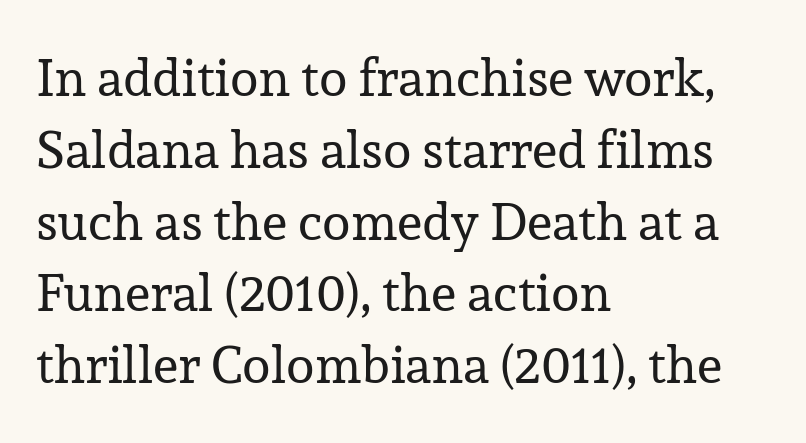
The weight would be labelled regular, book, light, or lighter still. Vertical strokes here are truly vertical. Is this a sans? No — the strokes have serifs. This sample has the flowing, uneven cadence of proportional lettering. The face used here is rendered with its standard letterfit.
